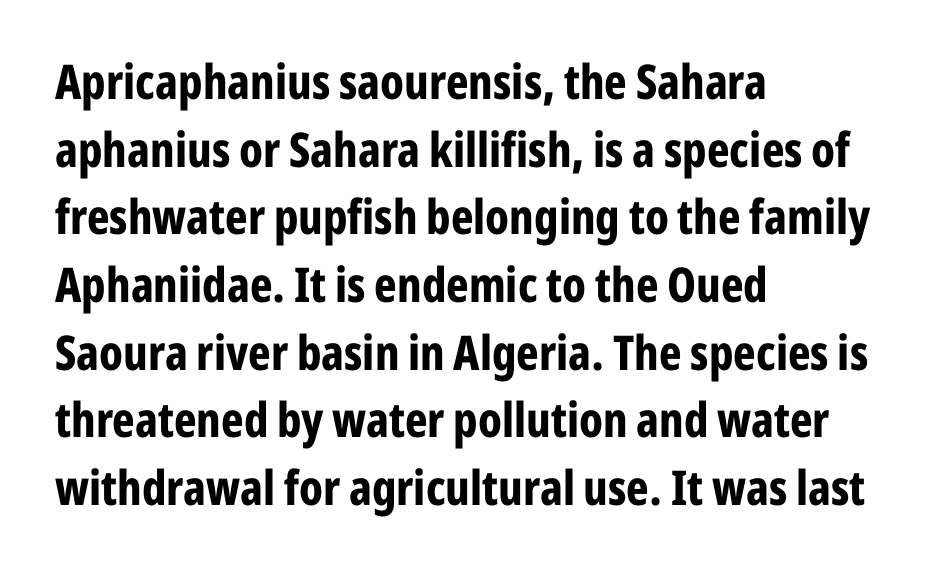
{"serif": "no", "italic": "no", "bold": "yes", "weight": "bold", "width": "condensed", "stroke_contrast": "low", "x_height": "medium", "monospaced": "no", "underline": "no", "align": "left", "line_spacing": "normal", "line_spacing_ratio": 1.41, "letter_spacing": "normal", "letter_spacing_em": 0.0, "glyph_px": 48}
